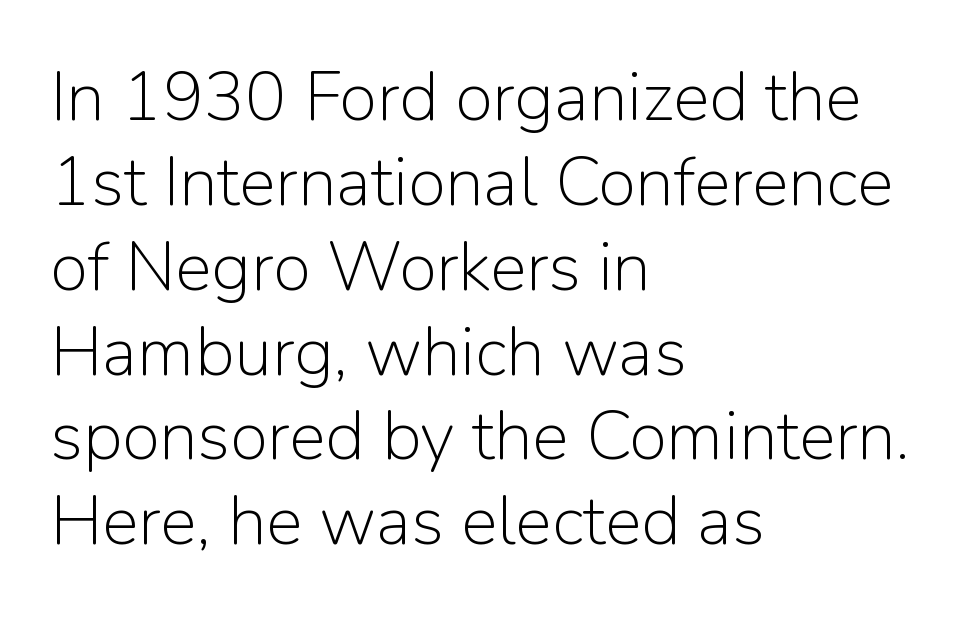
The glyphs in this specimen are sans serif. These lines are rendered in a variable-pitch font. Notice how the stems are strictly vertical — no italics here. Inter-character spacing is left at the font's built-in metrics.
